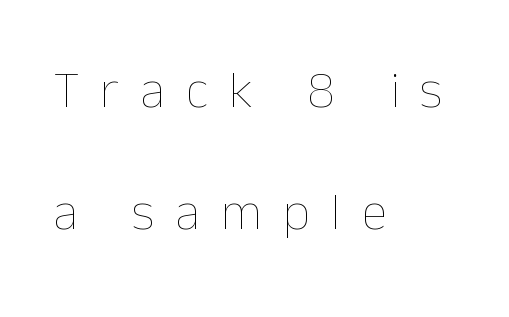
Q: Is the text bold? A: No.
Q: Is the text italic (slanted)? A: No, it is upright.
Q: Is the text underlined? A: No.
Q: How is the paragraph aligned? A: Left-aligned.
Q: Is the spacing between letters normal or unusually wide? A: Unusually wide.
Q: Is the spacing between lines tight, normal or loose? A: Loose.
Q: Width (condensed, normal, or wide)? A: Normal.
Q: Stroke contrast? A: Low.
Q: x-height? A: Medium.
Q: Monospaced? A: No.
